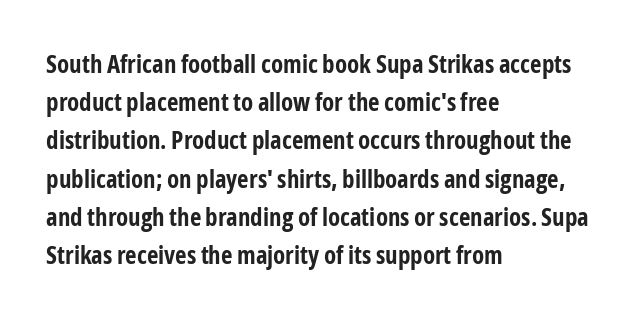
Lines of text with bare space underneath. Quick note: interline space is typical. The line texture is even and compact thanks to regular tracking. The letters stand straight up with perfectly vertical stems. I'd describe the lettering as bold — thick and assertive.
